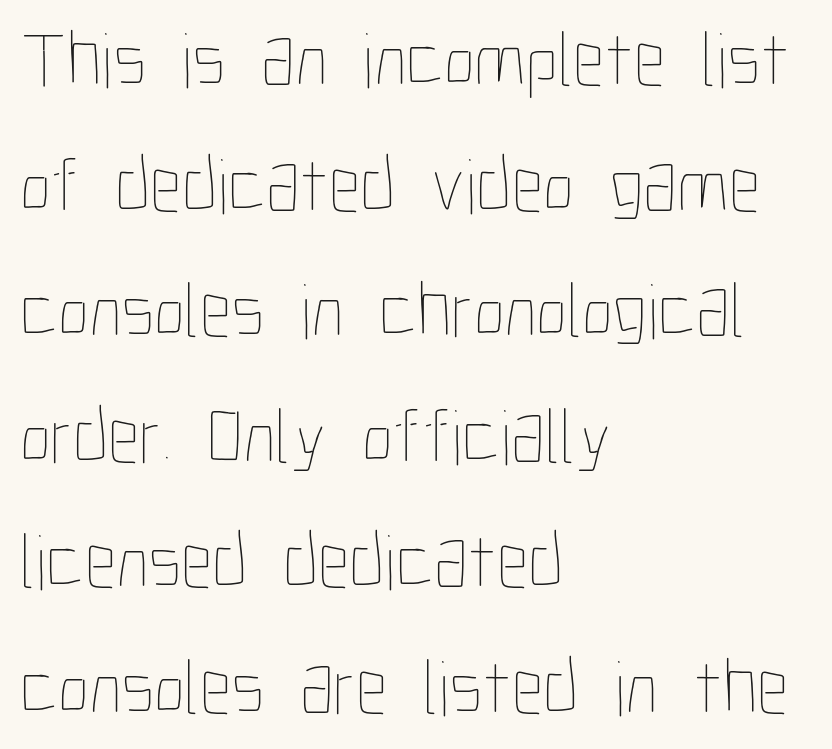
{"italic": "no", "bold": "no", "weight": "thin", "width": "condensed", "stroke_contrast": "low", "x_height": "medium", "monospaced": "no", "underline": "no", "align": "left", "line_spacing": "normal", "line_spacing_ratio": 1.59, "letter_spacing": "normal", "letter_spacing_em": 0.0, "glyph_px": 79}
